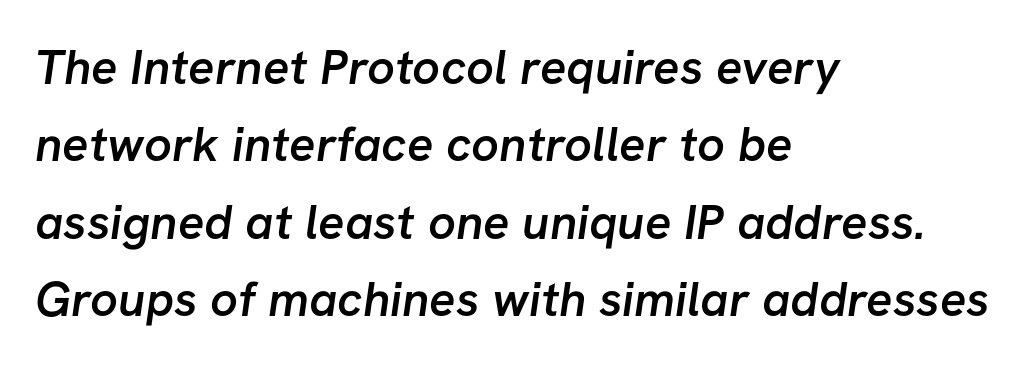
{"serif": "no", "bold": "semi", "weight": "semibold", "width": "normal", "stroke_contrast": "low", "x_height": "medium", "monospaced": "no", "underline": "no", "align": "left", "line_spacing": "normal", "line_spacing_ratio": 1.58, "letter_spacing": "normal", "letter_spacing_em": 0.0, "glyph_px": 49}
